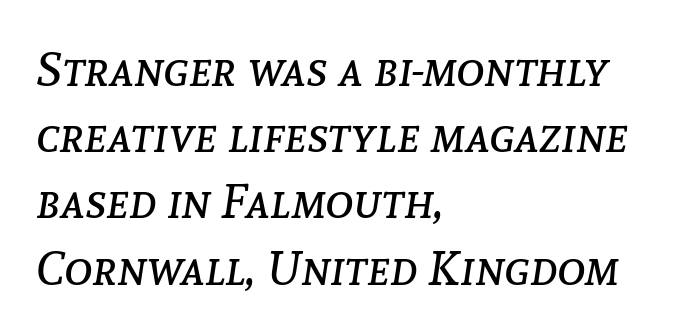
{"italic": "yes", "lean": "right", "slant_degrees": 8, "bold": "no", "weight": "regular", "width": "normal", "stroke_contrast": "low", "x_height": "medium", "monospaced": "no", "underline": "no", "align": "left", "line_spacing": "normal", "line_spacing_ratio": 1.38, "letter_spacing": "normal", "letter_spacing_em": 0.0, "glyph_px": 48}
